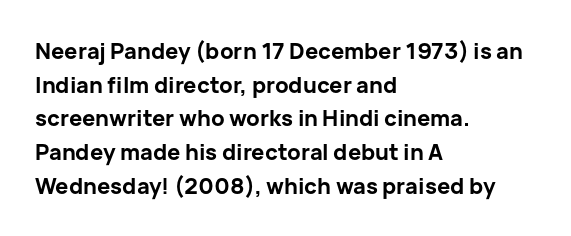
{"italic": "no", "bold": "yes", "underline": "no", "align": "left", "line_spacing": "normal", "line_spacing_ratio": 1.53, "letter_spacing": "normal", "letter_spacing_em": 0.0, "glyph_px": 22}
